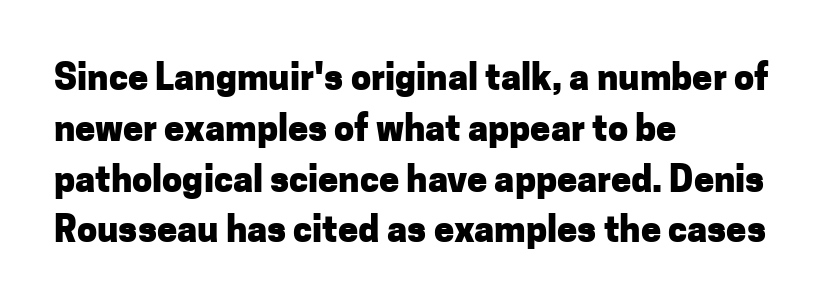
{"serif": "no", "italic": "no", "bold": "yes", "weight": "heavy", "width": "normal", "stroke_contrast": "low", "x_height": "medium", "monospaced": "no", "underline": "no", "align": "left", "line_spacing": "normal", "line_spacing_ratio": 1.41, "letter_spacing": "normal", "letter_spacing_em": 0.0, "glyph_px": 36}
